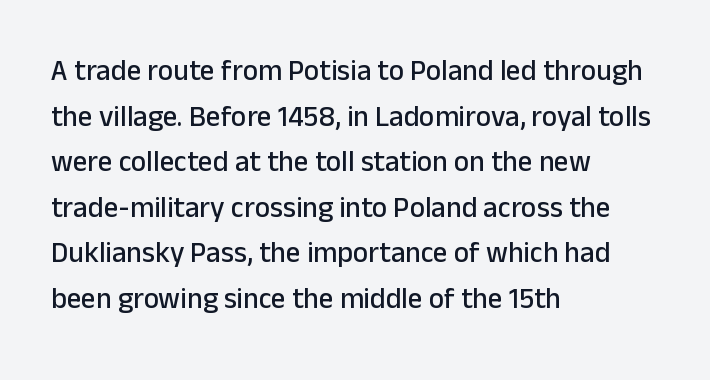
This sample keeps an unexceptional amount of space between lines. Posture: vertical. Looks like regular typesetting: each glyph gets only the width it needs. Descenders are the only things crossing below the line.
